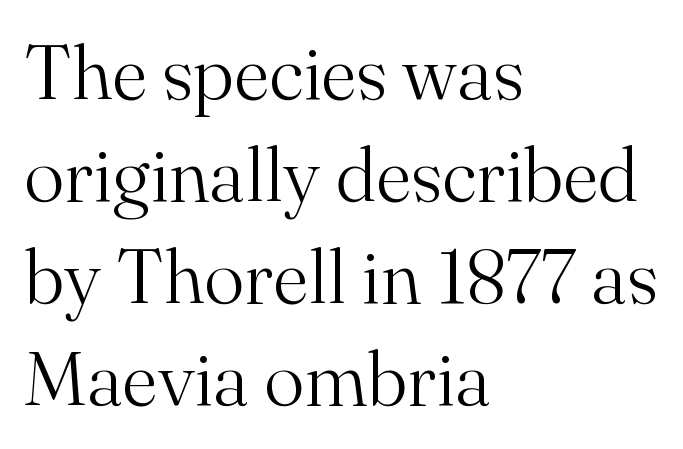
The image shows 76 px light serif type, upright; set left-aligned, normal line spacing (1.34x), normal letter spacing, not underlined; medium stroke contrast and a small x-height.
